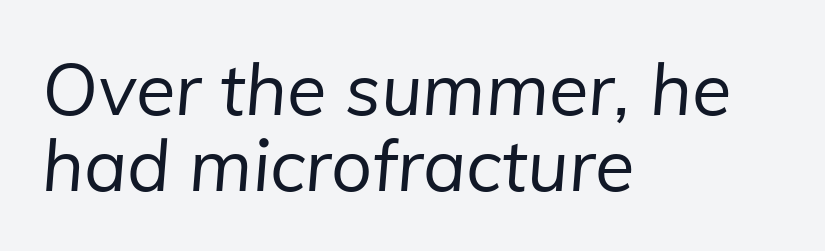
All the whitespace from short lines collects on the right. Compared with a typical body face, this is equally light or lighter still. Tightly led — the rows are bunched. Unmarked baselines from the first word to the last.
